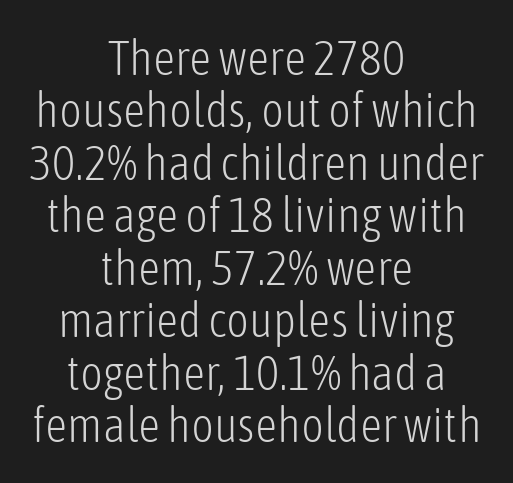
The passage shown stacks its lines with hardly any gap. No extra tracking has been applied to these lines. Has an underline been added? It has not. Serif or sans? Sans — the stroke terminals are bare. You could not count columns in this text — the font is proportionally spaced.
